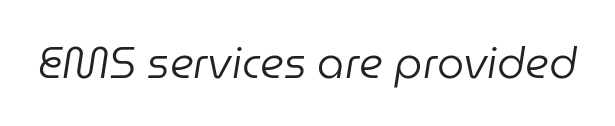
Honestly, the letter spacing is just normal — you wouldn't notice it. Words float on clear page, feet unadorned. Is this a heavy cut? Hardly; it is regular or lighter. Spacing verdict: proportional, widths tailored to each character. Would a proofreader flag this as italicized? Yes.
